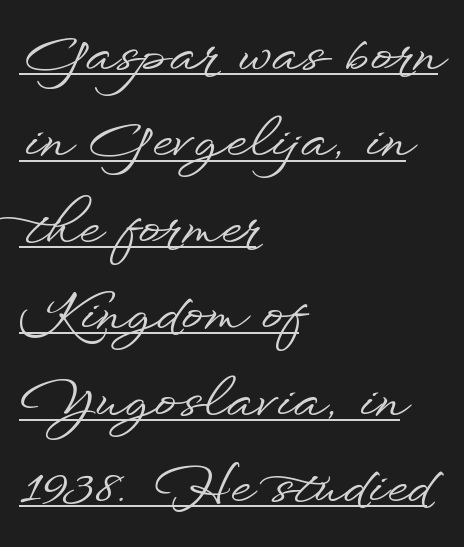
The image shows 54 px wide sans-serif type; set left-aligned, normal line spacing (1.6x), normal letter spacing, underlined; low stroke contrast and a small x-height.
